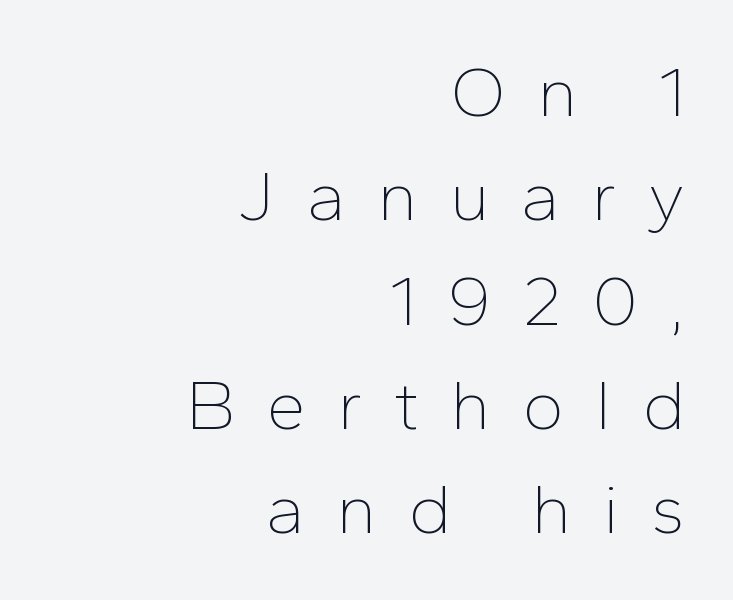
How would I describe the line gaps? Plain and ordinary. Style check: upright. Weight: in the light-to-regular range. The rendering inserts visible extra space after every character. A typesetter would label this face a sans. Varying glyph widths throughout — classic text-font behaviour.
